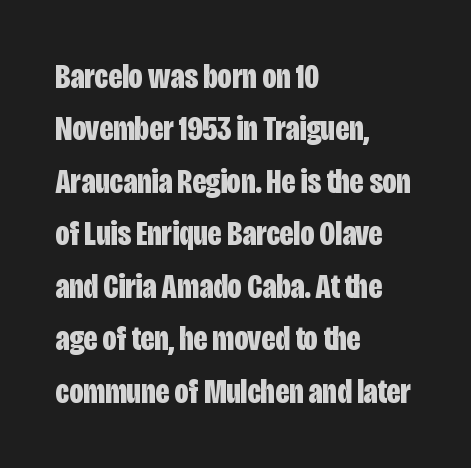
Reading down the block, your eye returns to a fixed left position each line. The face used here is a sans, in the tradition of grotesques and geometrics. Reading down the column, the eye jumps a familiar distance to each next line. A roman cut, with each character standing at attention.
